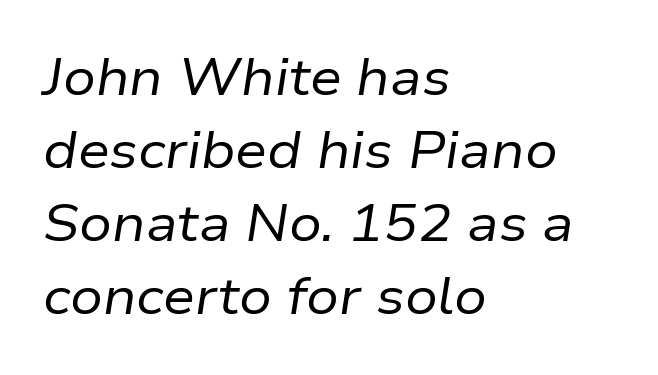
{"italic": "yes", "lean": "right", "slant_degrees": 9, "bold": "no", "weight": "regular", "width": "normal", "stroke_contrast": "low", "x_height": "medium", "monospaced": "no", "underline": "no", "align": "left", "line_spacing": "normal", "line_spacing_ratio": 1.43, "letter_spacing": "normal", "letter_spacing_em": 0.0, "glyph_px": 51}
